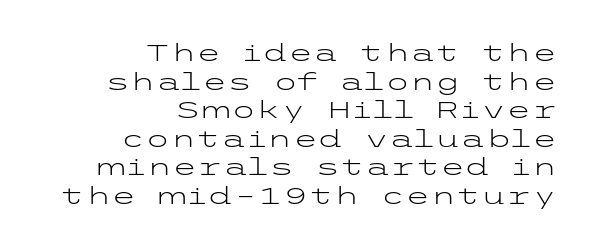
Q: Is the text bold? A: No.
Q: Is the text italic (slanted)? A: No, it is upright.
Q: Is the text underlined? A: No.
Q: How is the paragraph aligned? A: Right-aligned.
Q: Is the spacing between letters normal or unusually wide? A: Normal.
